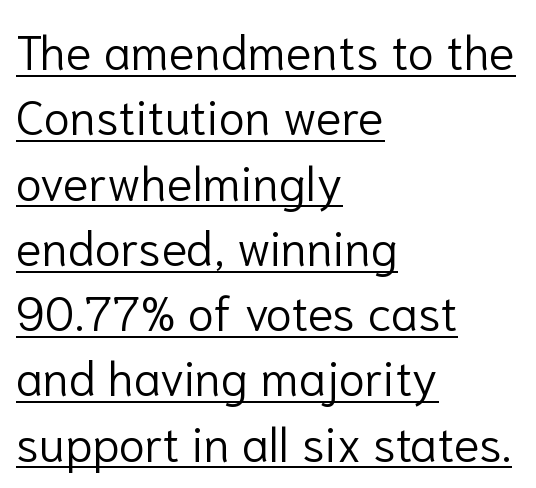
Stroke terminals: plain, sans-serif. Honestly, the letter spacing is just normal — you wouldn't notice it. Has an underline been added? It has. Upright lettering throughout.
